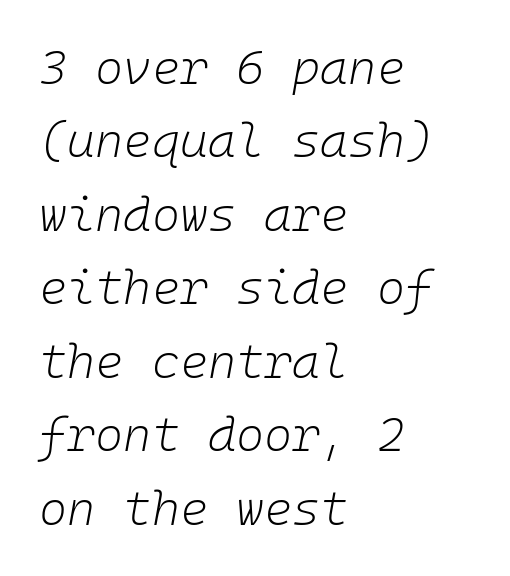
{"italic": "yes", "lean": "right", "slant_degrees": 10, "bold": "no", "weight": "light", "width": "normal", "stroke_contrast": "low", "x_height": "medium", "monospaced": "yes", "underline": "no", "align": "left", "line_spacing": "normal", "line_spacing_ratio": 1.53, "letter_spacing": "normal", "letter_spacing_em": 0.0, "glyph_px": 48}
